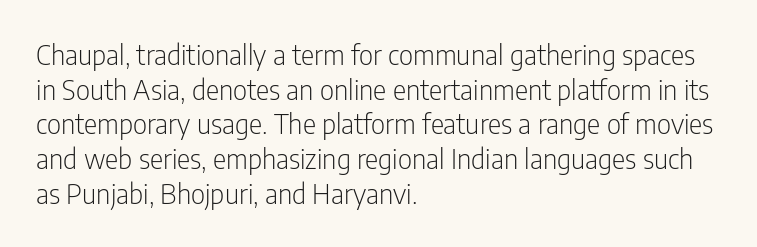
Q: Is the text bold? A: No.
Q: Is the text italic (slanted)? A: No, it is upright.
Q: Is the typeface a serif or a sans-serif typeface? A: Sans-serif.
Q: Is the text underlined? A: No.
Q: How is the paragraph aligned? A: Left-aligned.
Q: Is the spacing between letters normal or unusually wide? A: Normal.
Q: Width (condensed, normal, or wide)? A: Condensed.
Q: Stroke contrast? A: Low.
Q: x-height? A: Medium.
Q: Monospaced? A: No.
